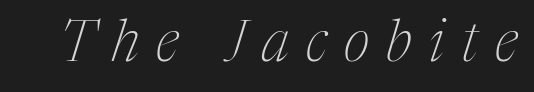
Classification — serif. The lettering tilts uniformly, giving the passage an italic look. A light-to-regular cut is what we see here. The face used here is proportionally spaced, like ordinary book or web type. Plain, unruled lines of type.
